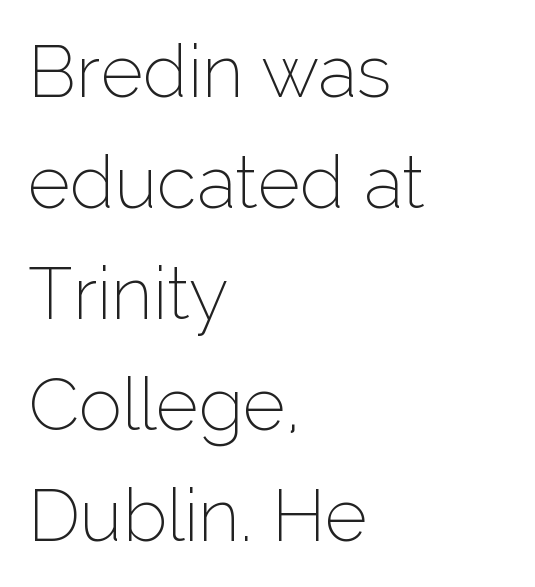
{"serif": "no", "italic": "no", "bold": "no", "weight": "thin", "width": "normal", "stroke_contrast": "low", "x_height": "medium", "monospaced": "no", "underline": "no", "align": "left", "line_spacing": "normal", "line_spacing_ratio": 1.52, "letter_spacing": "normal", "letter_spacing_em": 0.0, "glyph_px": 73}
